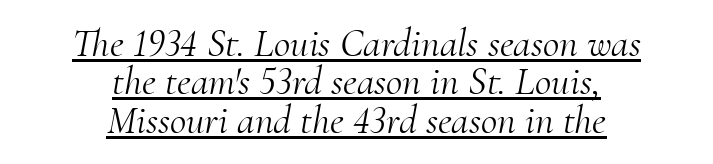
The text was rendered using a seriffed face with decorative stroke endings. No heavy texture on the line: the type isn't bold. The specimen reads as italic at a glance. Which margin do the lines hug? Neither — every line sits in the middle.
